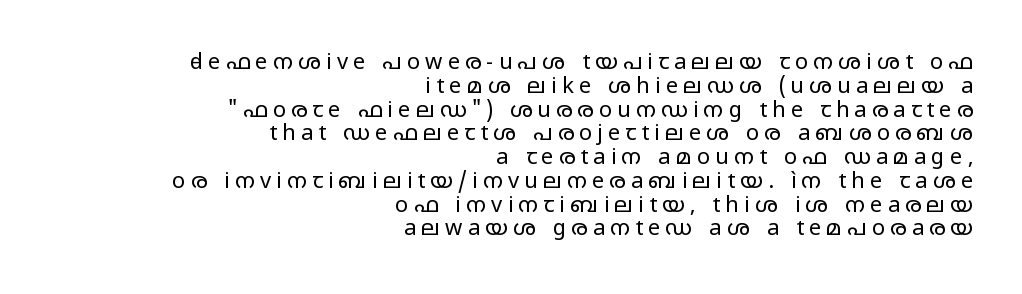
{"italic": "no", "bold": "no", "underline": "no", "align": "right", "line_spacing": "tight", "line_spacing_ratio": 1.08, "letter_spacing": "wide", "letter_spacing_em": 0.23, "glyph_px": 22}
